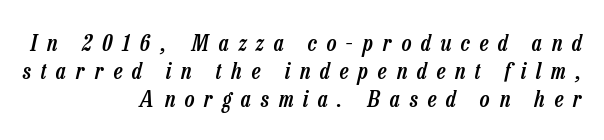
Q: Is the text bold? A: Semi-bold.
Q: Is the text italic (slanted)? A: Yes, it leans right by about 13 degrees.
Q: Is the text underlined? A: No.
Q: How is the paragraph aligned? A: Right-aligned.
Q: Is the spacing between letters normal or unusually wide? A: Unusually wide.
